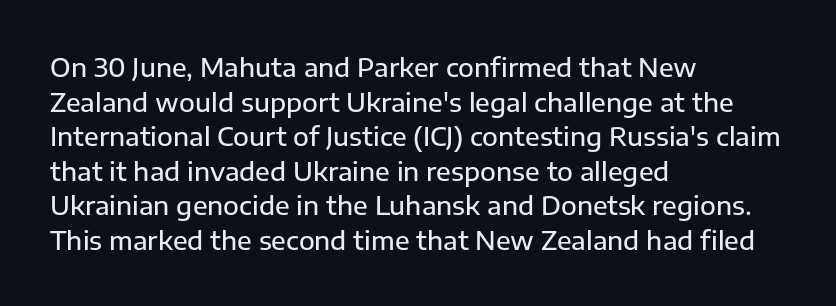
Q: Is the text italic (slanted)? A: No, it is upright.
Q: Is the text underlined? A: No.
Q: How is the paragraph aligned? A: Left-aligned.
Q: Is the spacing between letters normal or unusually wide? A: Normal.
Q: Is the spacing between lines tight, normal or loose? A: Normal.
